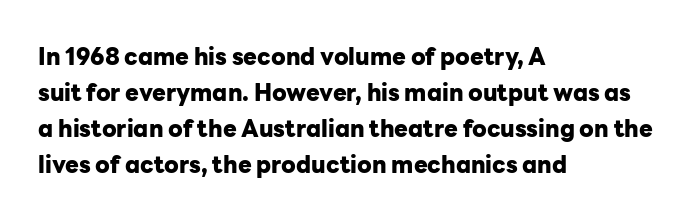
The image shows 23 px bold type, upright; set left-aligned, normal line spacing (1.56x), normal letter spacing, not underlined.
